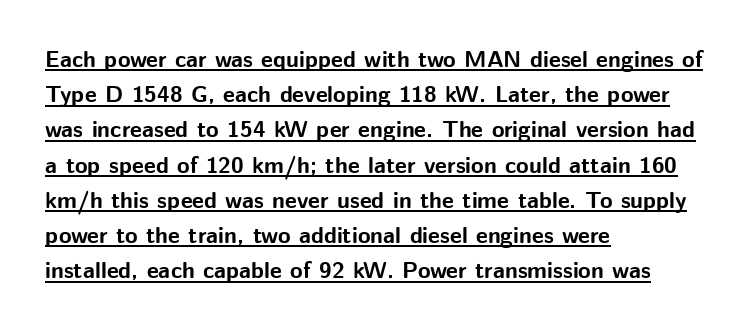
Q: Is the text bold? A: Yes.
Q: Is the text italic (slanted)? A: No, it is upright.
Q: Is the text underlined? A: Yes.
Q: How is the paragraph aligned? A: Left-aligned.
Q: Is the spacing between letters normal or unusually wide? A: Normal.
Q: Is the spacing between lines tight, normal or loose? A: Normal.
